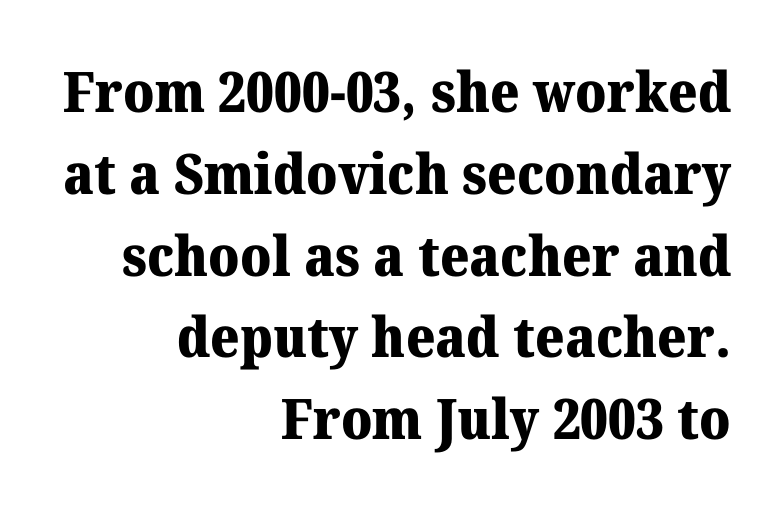
The sample has been set heavy, in full bold. The zone under the glyphs is completely vacant. Regular leading. The rag falls on the left side of this text block. Short note: letters normally spaced.
